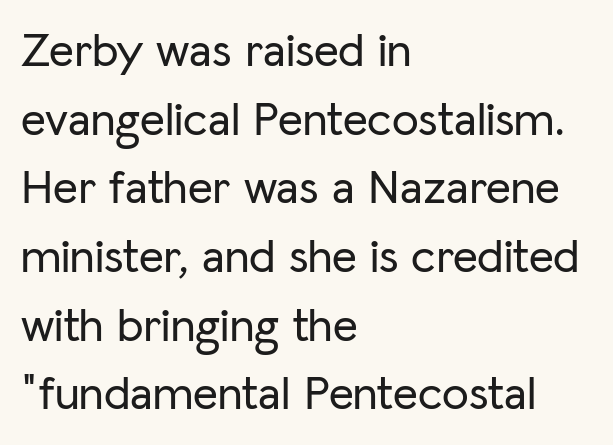
{"serif": "no", "italic": "no", "width": "normal", "stroke_contrast": "low", "x_height": "medium", "monospaced": "no", "underline": "no", "align": "left", "line_spacing": "normal", "line_spacing_ratio": 1.43, "letter_spacing": "normal", "letter_spacing_em": 0.0, "glyph_px": 48}
